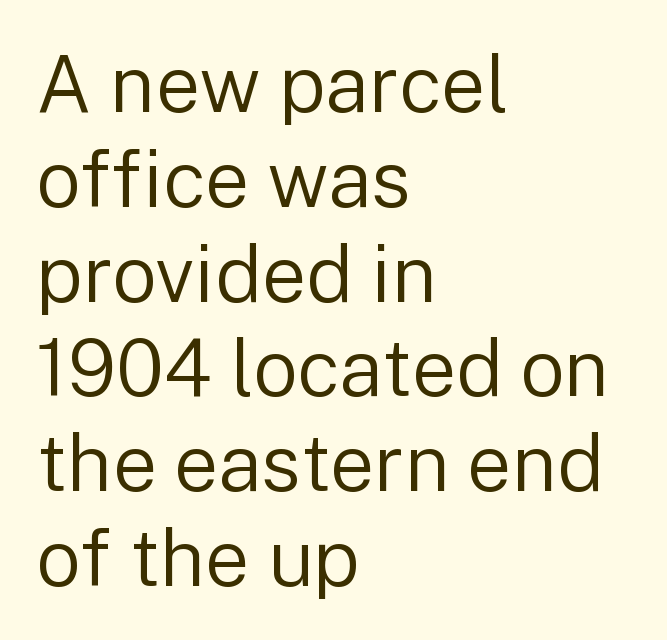
Q: Is the text bold? A: No.
Q: Is the text italic (slanted)? A: No, it is upright.
Q: Is the typeface a serif or a sans-serif typeface? A: Sans-serif.
Q: Is the text underlined? A: No.
Q: How is the paragraph aligned? A: Left-aligned.
Q: Is the spacing between letters normal or unusually wide? A: Normal.
Q: Width (condensed, normal, or wide)? A: Normal.
Q: Stroke contrast? A: Low.
Q: x-height? A: Medium.
Q: Monospaced? A: No.
